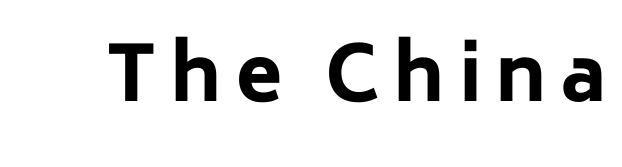
The image shows 76 px bold sans-serif type, upright; set not underlined; low stroke contrast and a medium x-height.
